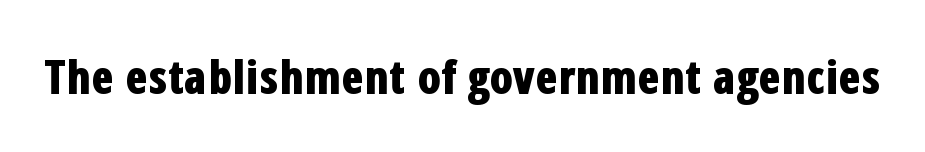
A bare baseline throughout the passage. This sample has the flowing, uneven cadence of proportional lettering. Designer's note — italics off, roman on. The tracking reads as untouched default to a designer's eye.
